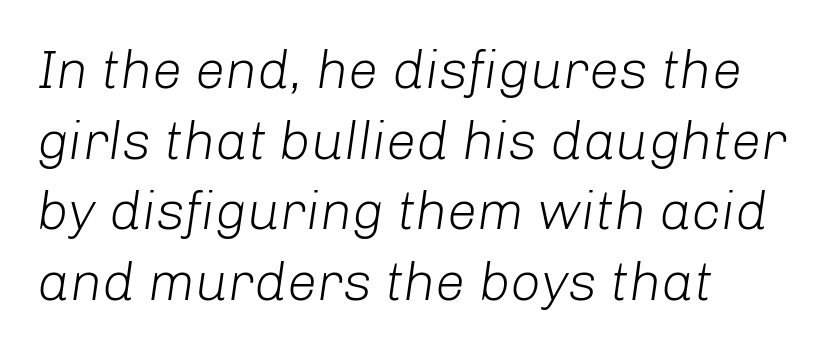
Q: Is the text bold? A: No.
Q: Is the text italic (slanted)? A: Yes, it leans right by about 8 degrees.
Q: Is the text underlined? A: No.
Q: How is the paragraph aligned? A: Left-aligned.
Q: Is the spacing between letters normal or unusually wide? A: Normal.
Q: Is the spacing between lines tight, normal or loose? A: Normal.
Q: Width (condensed, normal, or wide)? A: Normal.
Q: Stroke contrast? A: Low.
Q: x-height? A: Medium.
Q: Monospaced? A: No.
